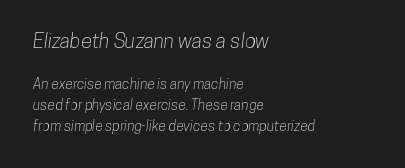
A typesetter would call this leading conventional body-copy spacing. Every row of glyphs begins at an identical x-position on the left. Two sizes are in play, and the larger belongs to the first block. Has an underline been added? It has not. A typesetter would call this zero additional tracking.
